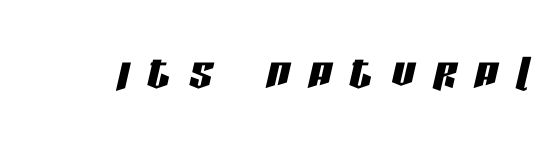
This sample has the flowing, uneven cadence of proportional lettering. Nobody drew a line under any word here. These lines have a slow, spaced-out rhythm from letter to letter. If you drew a line through each stem, it would be angled.
